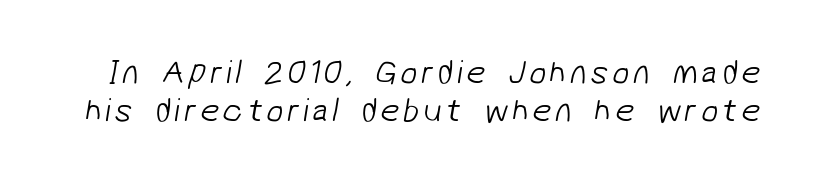
{"serif": "no", "bold": "no", "weight": "light", "width": "normal", "stroke_contrast": "low", "x_height": "medium", "monospaced": "no", "underline": "no", "line_spacing": "tight", "line_spacing_ratio": 1.12, "glyph_px": 34}
